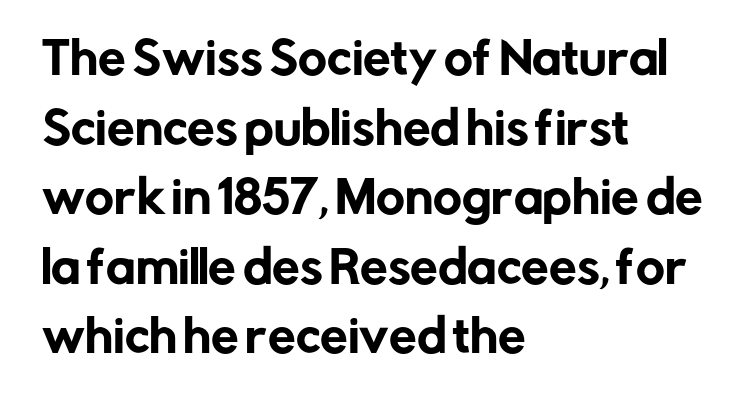
Short and long lines alike share a common starting point at left. Line spacing here is normal. Rendered with straight, roman letterforms. Is the letter spacing exaggerated? No — it looks like the ordinary default.
